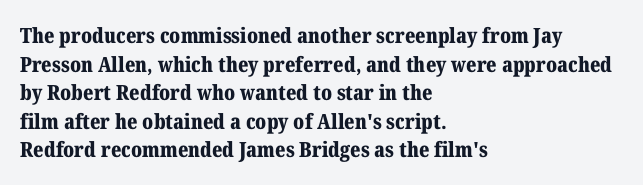
Q: Is the text bold? A: Yes.
Q: Is the text italic (slanted)? A: No, it is upright.
Q: Is the text underlined? A: No.
Q: How is the paragraph aligned? A: Left-aligned.
Q: Is the spacing between letters normal or unusually wide? A: Normal.
Q: Is the spacing between lines tight, normal or loose? A: Normal.
